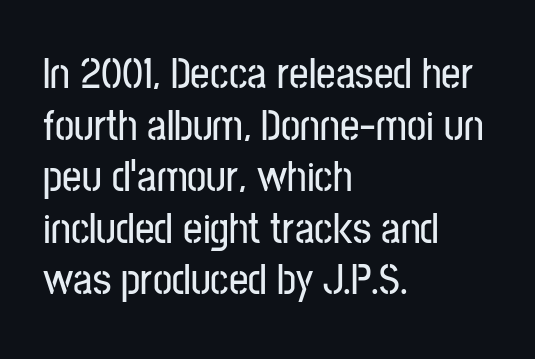
Q: Is the text italic (slanted)? A: No, it is upright.
Q: Is the typeface a serif or a sans-serif typeface? A: Sans-serif.
Q: Is the text underlined? A: No.
Q: How is the paragraph aligned? A: Left-aligned.
Q: Is the spacing between letters normal or unusually wide? A: Normal.
Q: Width (condensed, normal, or wide)? A: Condensed.
Q: Stroke contrast? A: Low.
Q: x-height? A: Medium.
Q: Monospaced? A: No.
